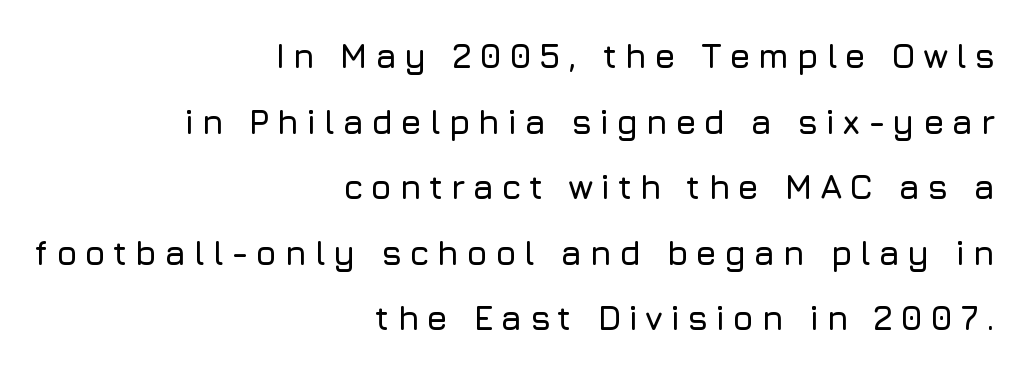
The text was rendered using a sans face with plain stroke endings. The glyphs are unaccompanied by any horizontal stroke below them. Tall strokes in this sample are plumb rather than angled. The block of text is sparse from top to bottom, with ample space between rows. Observe the wide spacing: letters keep a clear distance from each other.
